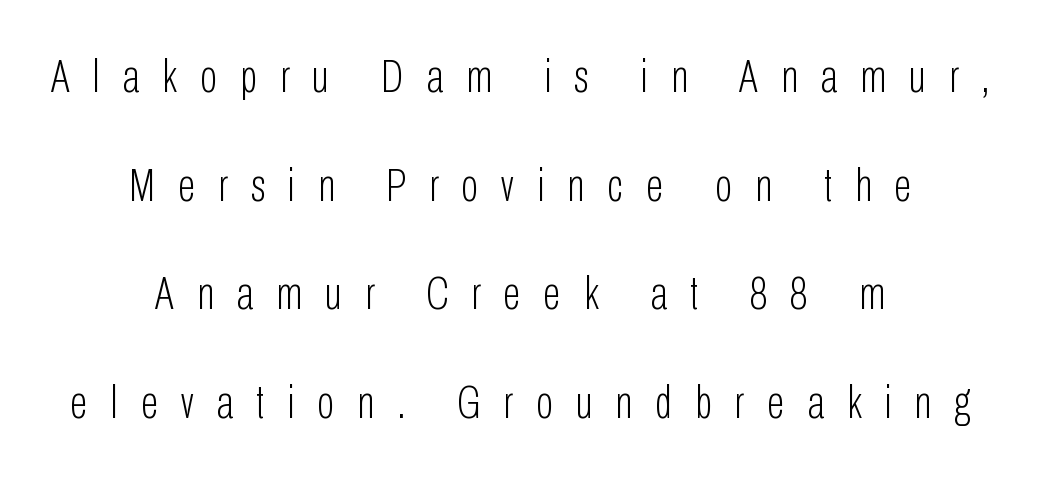
{"serif": "no", "italic": "no", "bold": "no", "weight": "light", "width": "condensed", "stroke_contrast": "low", "x_height": "medium", "monospaced": "no", "underline": "no", "align": "center", "line_spacing": "loose", "line_spacing_ratio": 2.36, "letter_spacing": "wide", "letter_spacing_em": 0.5, "glyph_px": 46}
